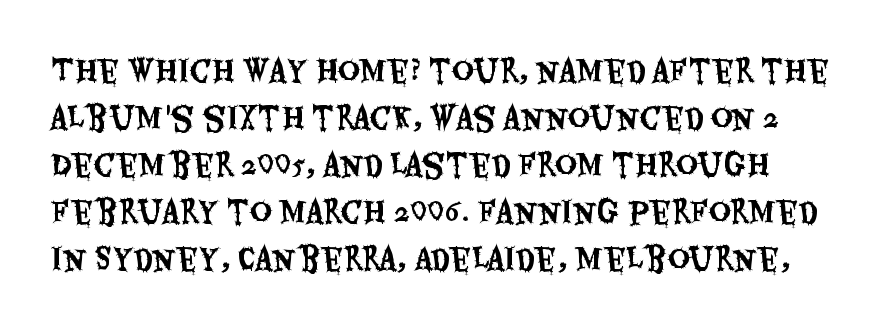
The image shows 30 px condensed sans-serif type, upright; set normal line spacing (1.57x), normal letter spacing, not underlined; medium stroke contrast and a large x-height.
